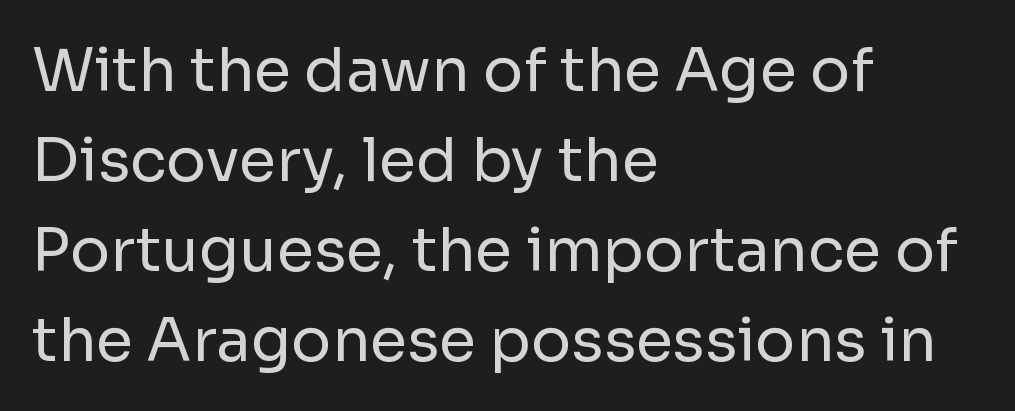
Weight: not bold — regular or lighter. Is the block centered? No — it sits flush against the left margin. These lines were composed using upright roman letters. In terms of leading, this rendering sits right in the middle. The zone under the glyphs is completely vacant. Look at the bottom of the vertical strokes: they stop flat, with no serifs.
